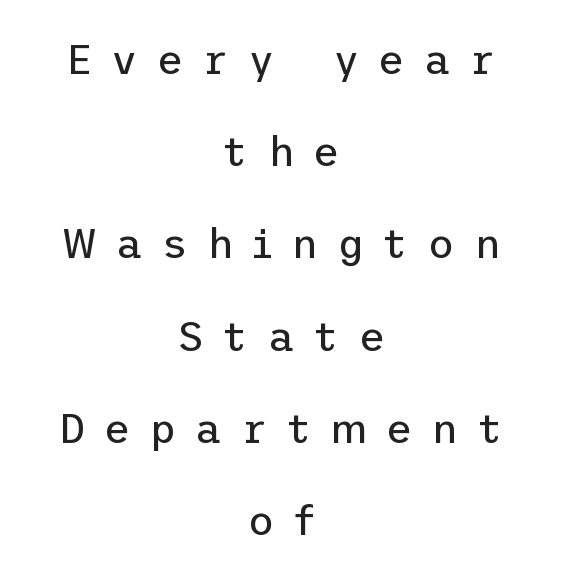
Q: Is the text bold? A: No.
Q: Is the text italic (slanted)? A: No, it is upright.
Q: Is the typeface a serif or a sans-serif typeface? A: Sans-serif.
Q: Is the text underlined? A: No.
Q: How is the paragraph aligned? A: Centered.
Q: Is the spacing between letters normal or unusually wide? A: Unusually wide.
Q: Is the spacing between lines tight, normal or loose? A: Loose.
Q: Width (condensed, normal, or wide)? A: Normal.
Q: Stroke contrast? A: Low.
Q: x-height? A: Medium.
